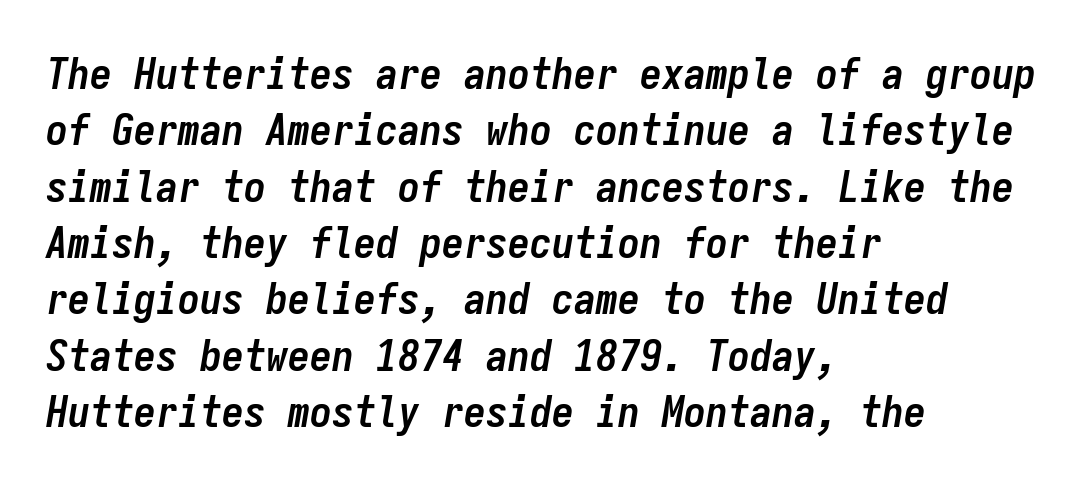
{"italic": "yes", "lean": "right", "slant_degrees": 9, "bold": "yes", "weight": "semibold", "width": "condensed", "stroke_contrast": "low", "x_height": "medium", "monospaced": "yes", "underline": "no", "align": "left", "line_spacing": "normal", "line_spacing_ratio": 1.28, "letter_spacing": "normal", "letter_spacing_em": 0.0, "glyph_px": 44}
